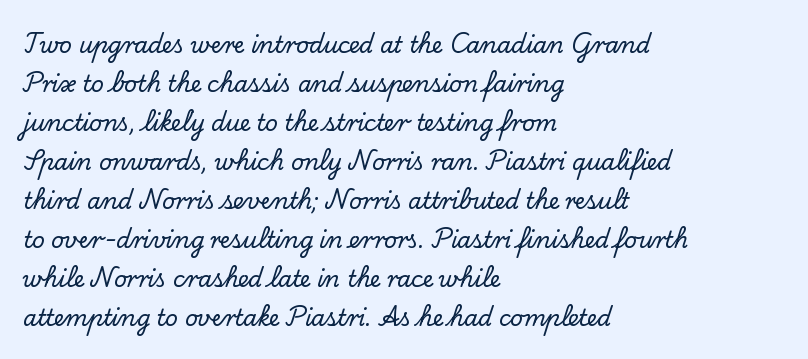
Q: Is the text italic (slanted)? A: Yes.
Q: Is the text underlined? A: No.
Q: How is the paragraph aligned? A: Left-aligned.
Q: Is the spacing between letters normal or unusually wide? A: Normal.
